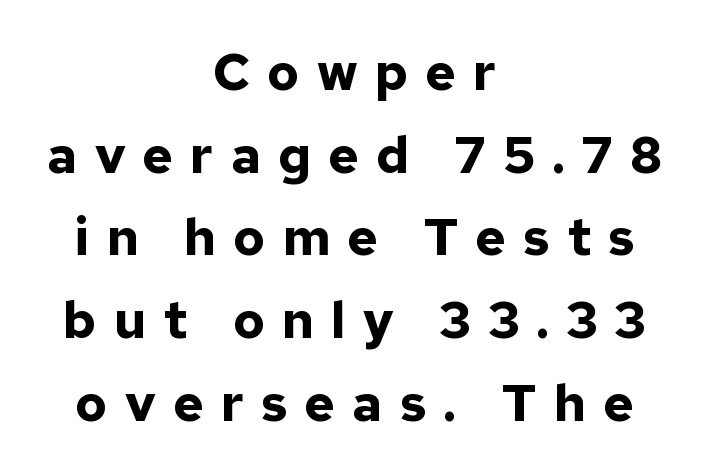
Horizontally, the lines are justified to the midpoint only. What's the leading like? Ordinary, nothing unusual. A dark, heavy texture on the line: the type is bold. This rendering features lettering with no underline. Here the glyphs are tracked loosely, breaking word shapes into spaced letters. What kind of face is this? One without serifs — a sans.
